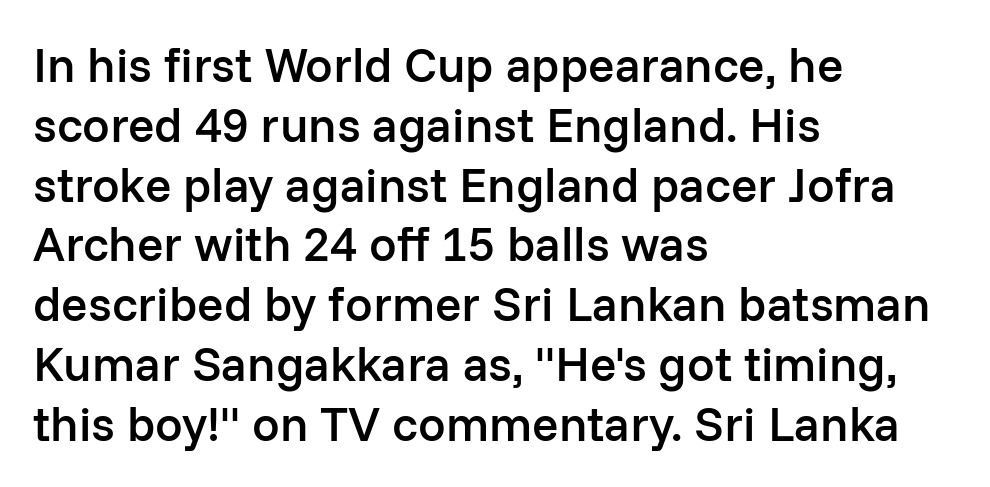
Semibold letterforms, between regular and bold. This sample uses an upright cut, with every glyph sitting square on the baseline. The compositor pushed each line to the left boundary. No feet cap the strokes, marking this as sans-serif type. Type without underlining.
